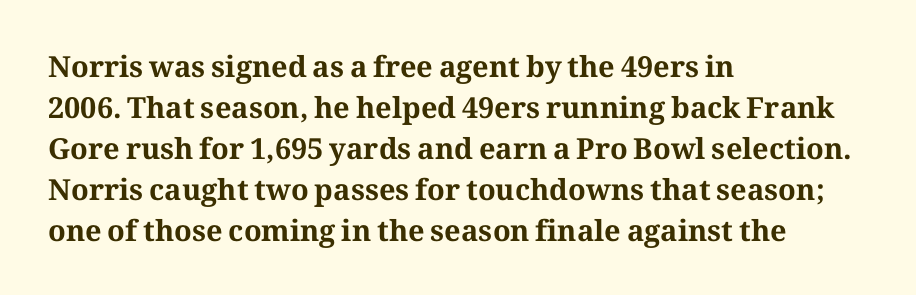
Set as a true bold cut, around the 700 mark. This sample is left-justified, so line endings fall wherever the words run out. Posture: straight, roman, zero tilt. Vertical spacing — default. Does extra space separate the letters? No, they use regular spacing.
